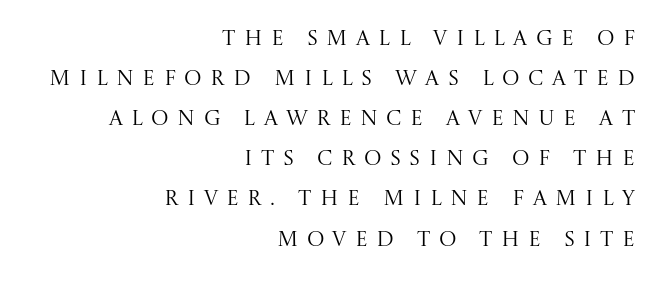
{"italic": "no", "bold": "no", "underline": "no", "align": "right", "line_spacing": "loose", "line_spacing_ratio": 1.91, "letter_spacing": "wide", "letter_spacing_em": 0.4, "glyph_px": 21}
